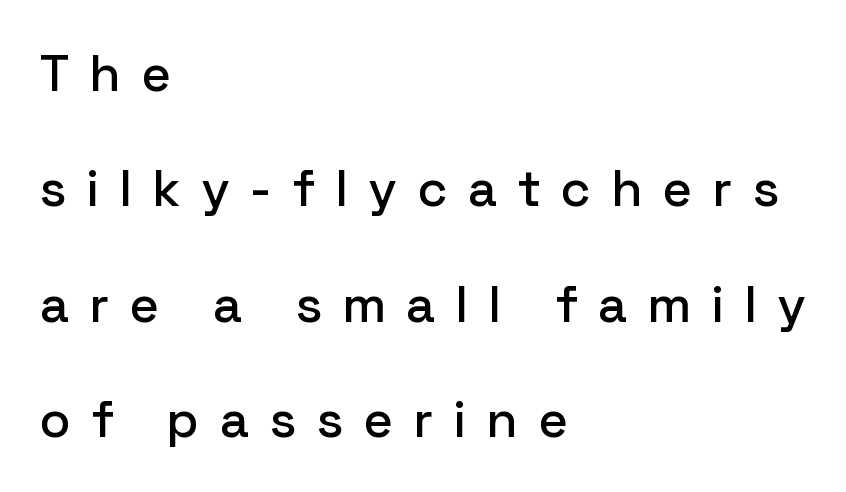
The image shows 51 px sans-serif type, upright; set left-aligned, loose line spacing (2.26x), unusually wide letter spacing (+0.42 em), not underlined; low stroke contrast and a medium x-height.
